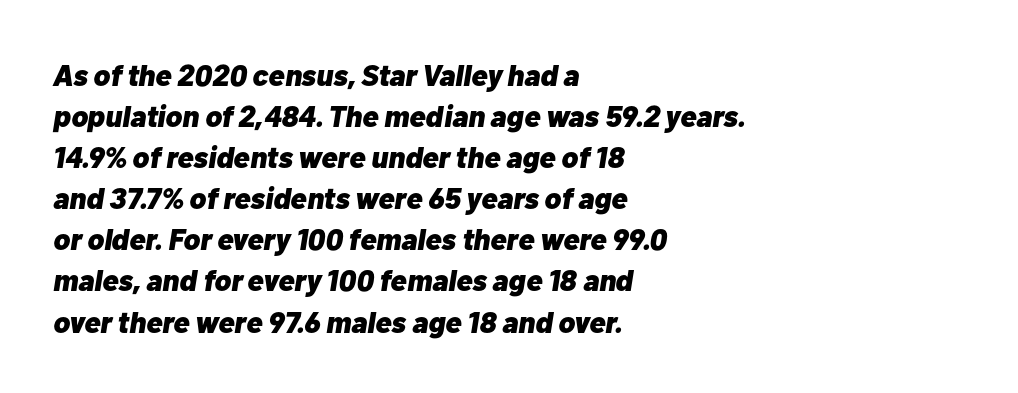
The image shows 30 px heavy type, italic (leaning right); set left-aligned, normal line spacing (1.37x), normal letter spacing, not underlined; low stroke contrast and a medium x-height.
